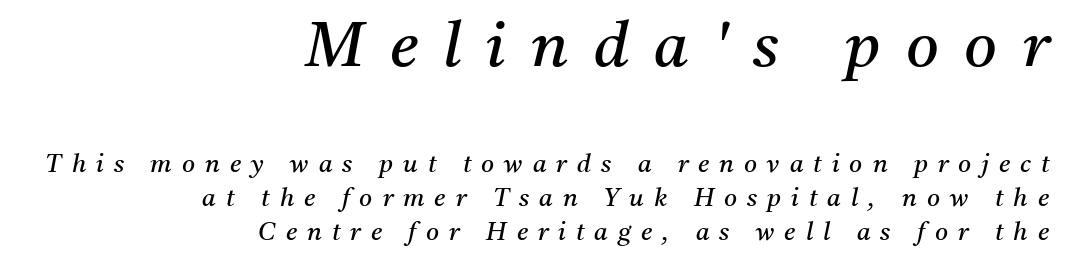
{"serif": "yes", "italic": "yes", "lean": "right", "slant_degrees": 11, "bold": "no", "weight": "regular", "width": "normal", "stroke_contrast": "medium", "x_height": "medium", "monospaced": "no", "underline": "no", "align": "right", "line_spacing": "normal", "line_spacing_ratio": 1.35, "letter_spacing": "wide", "letter_spacing_em": 0.4, "larger_block": "first", "size_ratio": 2.52, "glyph_px": 63}
